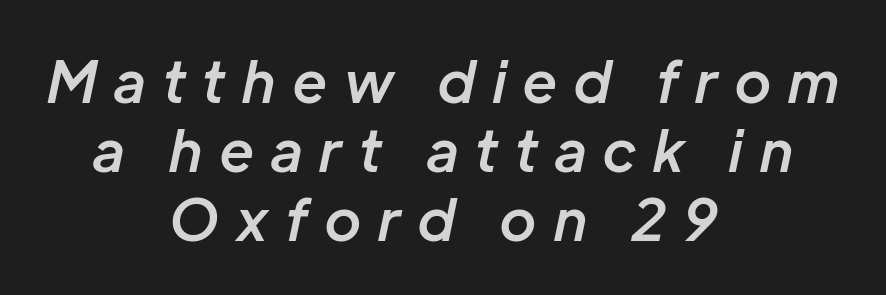
The image shows 57 px semibold type, italic (leaning right); set centered, line spacing 1.21x, unusually wide letter spacing (+0.31 em), not underlined; low stroke contrast and a medium x-height.
